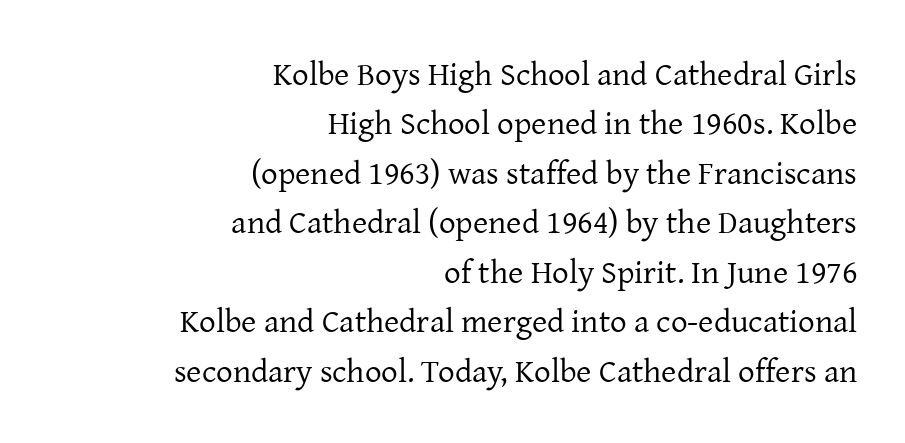
{"serif": "yes", "italic": "no", "bold": "no", "weight": "regular", "width": "normal", "stroke_contrast": "low", "x_height": "medium", "monospaced": "no", "underline": "no", "align": "right", "line_spacing": "normal", "line_spacing_ratio": 1.5, "letter_spacing": "normal", "letter_spacing_em": 0.0, "glyph_px": 33}
